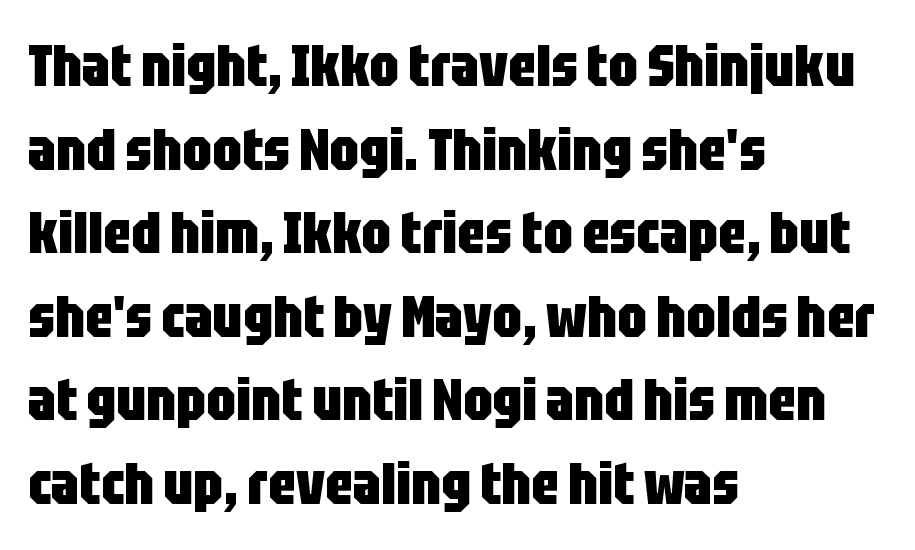
{"serif": "no", "italic": "no", "bold": "yes", "weight": "heavy", "width": "condensed", "stroke_contrast": "low", "x_height": "large", "monospaced": "no", "underline": "no", "align": "left", "line_spacing": "normal", "line_spacing_ratio": 1.44, "letter_spacing": "normal", "letter_spacing_em": 0.0, "glyph_px": 58}
